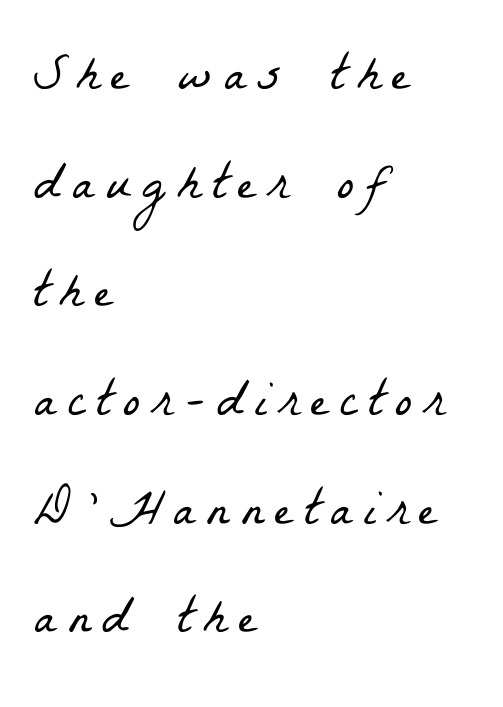
{"serif": "yes", "bold": "no", "weight": "light", "width": "condensed", "stroke_contrast": "low", "x_height": "medium", "monospaced": "no", "underline": "no", "align": "left", "line_spacing": "loose", "line_spacing_ratio": 2.13, "letter_spacing": "wide", "letter_spacing_em": 0.24, "glyph_px": 51}
